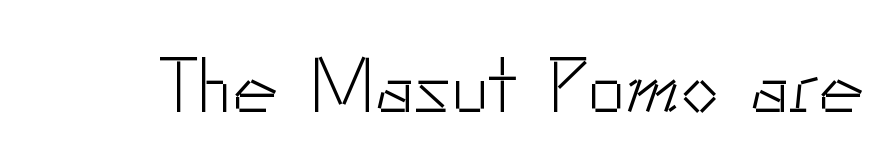
This sample uses a sans-serif face. Beneath every word, the page is bare. Does extra space separate the letters? No, they use regular spacing. No italicization has been applied; the sample stays upright. Note the varied advance widths — an 'i' is clearly narrower than an 'm'. Unbolded letterforms with no extra heft.
